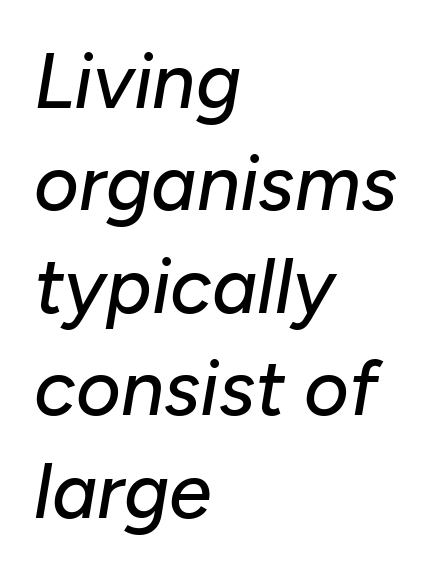
This rendering features lettering with no underline. Each word holds together tightly as a unit, with standard inter-letter gaps. Here the designer chose a conventional face with non-uniform glyph widths. The specimen reads as italic at a glance.
